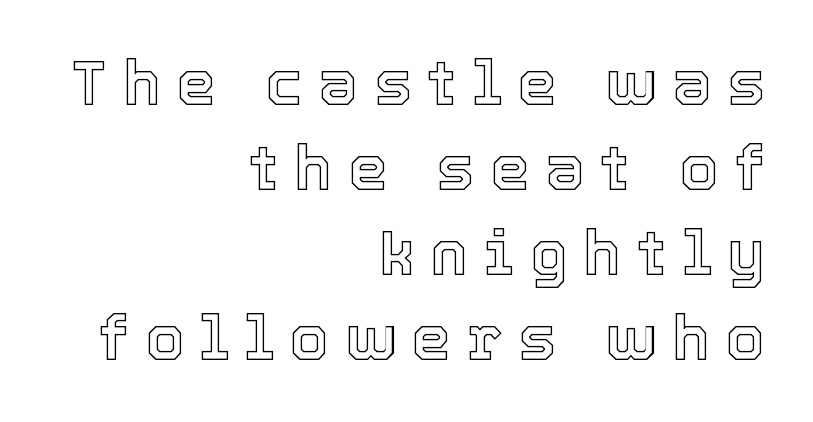
Q: Is the text italic (slanted)? A: No, it is upright.
Q: Is the text underlined? A: No.
Q: How is the paragraph aligned? A: Right-aligned.
Q: Is the spacing between letters normal or unusually wide? A: Unusually wide.
Q: Is the spacing between lines tight, normal or loose? A: Normal.
Q: Width (condensed, normal, or wide)? A: Normal.
Q: x-height? A: Medium.
Q: Monospaced? A: No.
